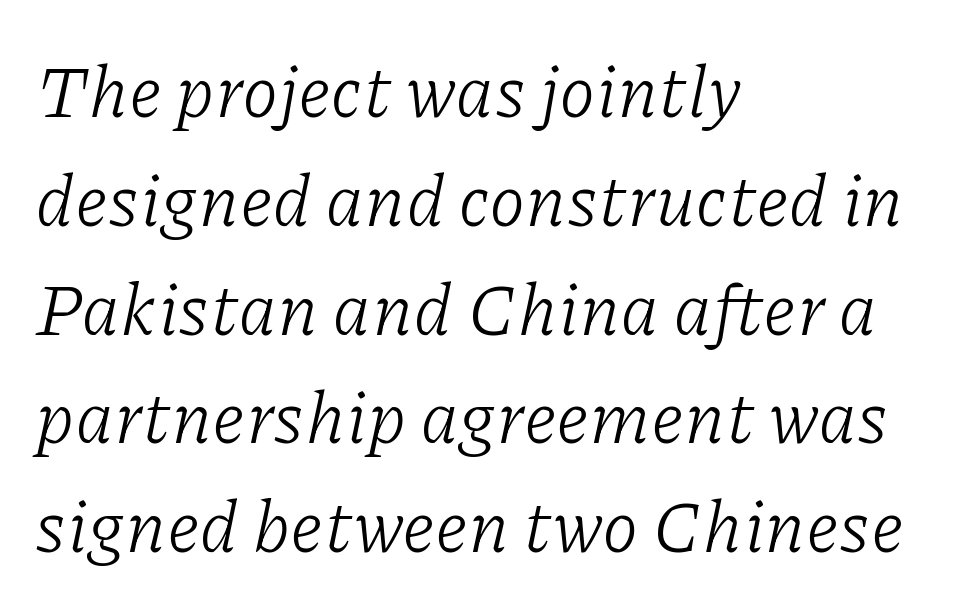
The image shows 73 px light serif type, italic (leaning right); set left-aligned, normal line spacing (1.49x), normal letter spacing, not underlined; low stroke contrast and a medium x-height.
